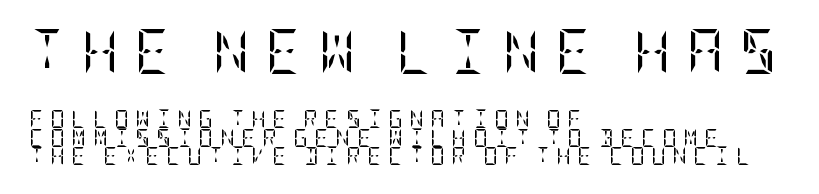
The image shows 45 px regular-weight, condensed serif type, upright; set left-aligned, tight line spacing (1.01x), unusually wide letter spacing (+0.36 em), not underlined; the first (top) block is 2.5x larger; low stroke contrast and a large x-height.
